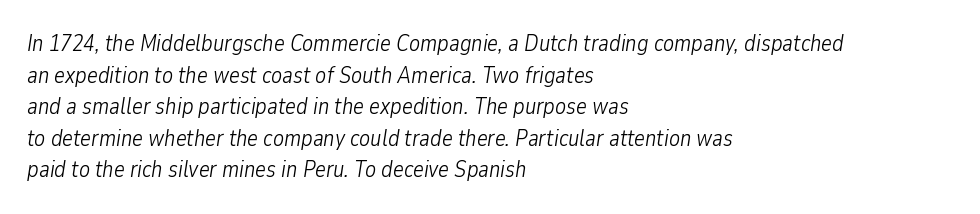
Is the stroke heavy? The answer is a plain regular-or-lighter. Looking at the ascenders, they clearly lean. Visually the block forms a straight wall on the left and a jagged coastline on the right. Tracking here is standard; glyphs follow each other at the usual distance. Students, observe: this is what conventionally led text looks like. The words here are not underlined.
